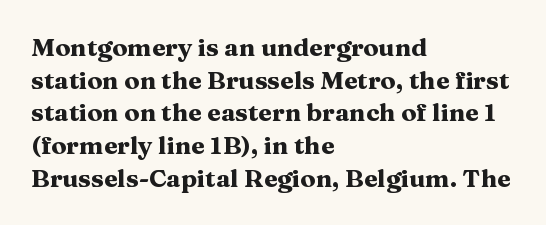
The image shows 25 px bold type, upright; set left-aligned, normal line spacing (1.31x), normal letter spacing, not underlined.
